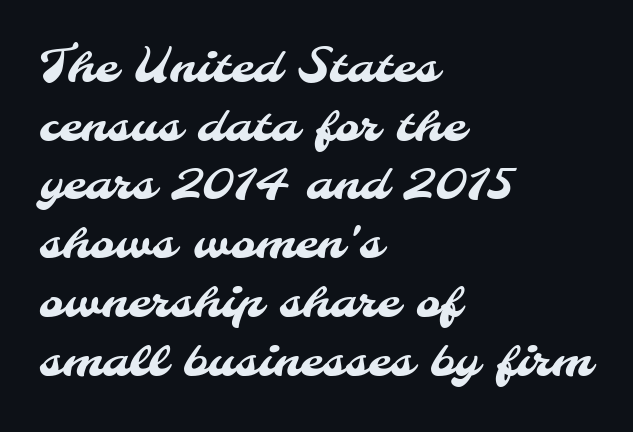
{"serif": "no", "width": "normal", "stroke_contrast": "medium", "x_height": "small", "monospaced": "no", "underline": "no", "align": "left", "line_spacing": "normal", "line_spacing_ratio": 1.25, "letter_spacing": "normal", "letter_spacing_em": 0.0, "glyph_px": 47}
